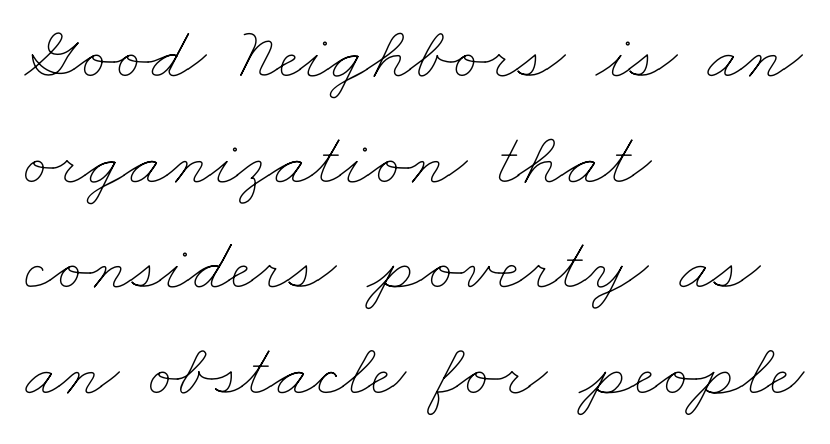
Weight: regular or lighter. Each word holds together tightly as a unit, with standard inter-letter gaps. Compared with typical paragraphs, the rows here are spaced about the same. Underline: absent.
